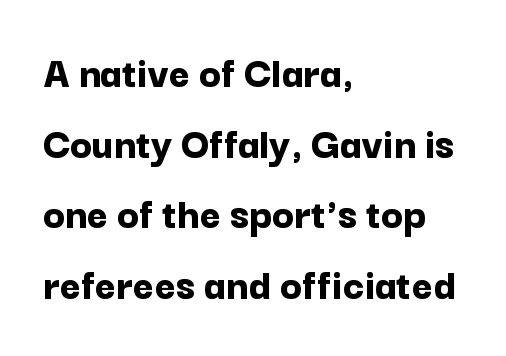
The passage shown has conventional tracking throughout. Anything drawn beneath the words? Only blank space. Is the block centered? No — it sits flush against the left margin. Upright lettering throughout. The leading is moderate, giving the passage an even texture.
